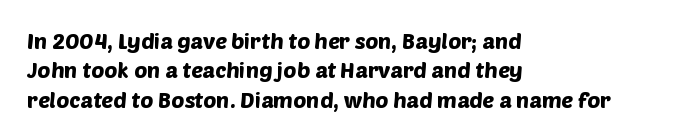
Beneath every word, the page is bare. Caption: multi-line text, flush left, ragged right. In terms of leading, this rendering sits right in the middle. This rendering leaves character spacing at its baseline value.
